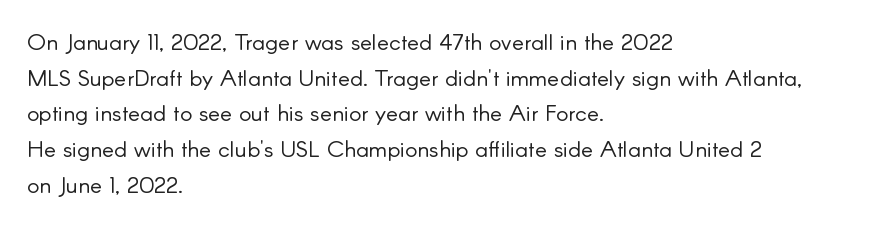
Q: Is the text bold? A: No.
Q: Is the text italic (slanted)? A: No, it is upright.
Q: Is the text underlined? A: No.
Q: How is the paragraph aligned? A: Left-aligned.
Q: Is the spacing between letters normal or unusually wide? A: Normal.
Q: Is the spacing between lines tight, normal or loose? A: Normal.
